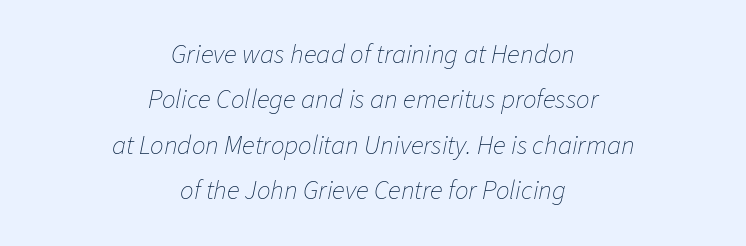
Q: Is the text bold? A: No.
Q: Is the text italic (slanted)? A: Yes, it leans right by about 11 degrees.
Q: Is the text underlined? A: No.
Q: How is the paragraph aligned? A: Centered.
Q: Is the spacing between letters normal or unusually wide? A: Normal.
Q: Is the spacing between lines tight, normal or loose? A: Normal.
